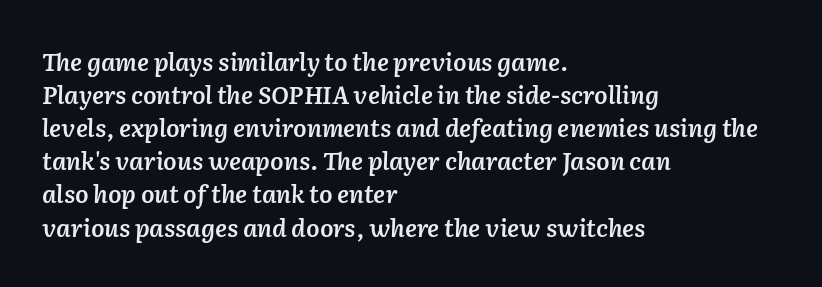
The image shows 24 px text type, italic (leaning right); set left-aligned, normal line spacing (1.38x), normal letter spacing, not underlined.
